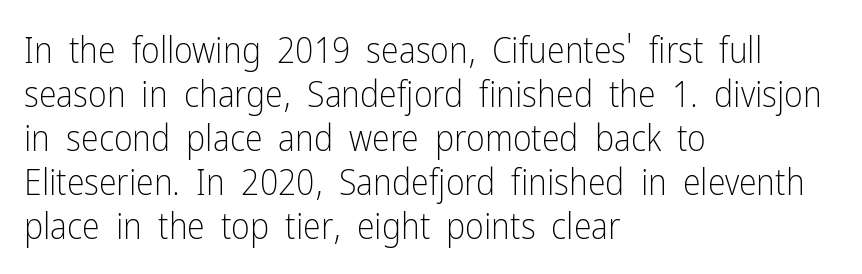
{"serif": "no", "italic": "no", "bold": "no", "weight": "light", "width": "condensed", "stroke_contrast": "low", "x_height": "medium", "monospaced": "no", "underline": "no", "align": "left", "line_spacing_ratio": 1.22, "letter_spacing": "normal", "letter_spacing_em": 0.0, "glyph_px": 36}
